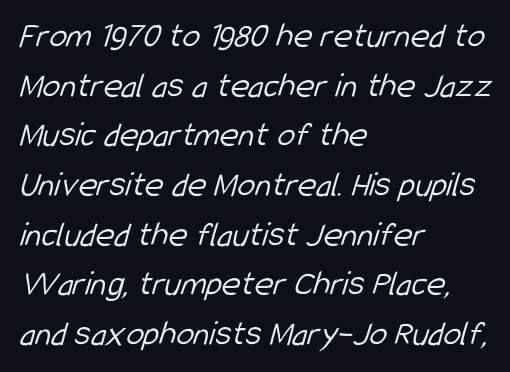
The image shows 36 px light, condensed sans-serif type; set left-aligned, normal line spacing (1.38x), normal letter spacing, not underlined; low stroke contrast and a medium x-height.
